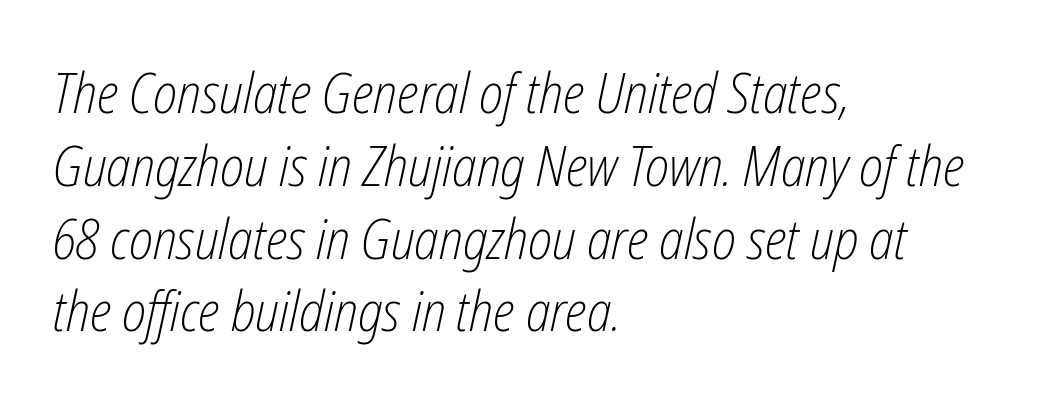
{"italic": "yes", "lean": "right", "slant_degrees": 12, "bold": "no", "weight": "light", "width": "condensed", "stroke_contrast": "low", "x_height": "medium", "monospaced": "no", "underline": "no", "align": "left", "line_spacing": "normal", "line_spacing_ratio": 1.3, "letter_spacing": "normal", "letter_spacing_em": 0.0, "glyph_px": 56}
